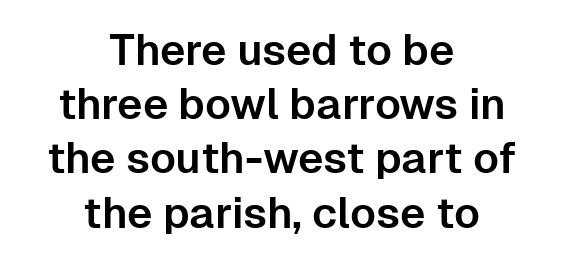
Type without underlining. Here the designer chose a conventional face with non-uniform glyph widths. The typography opts for an upright posture over an oblique one. You can tell from the bare stems that sans-serif type was used.
